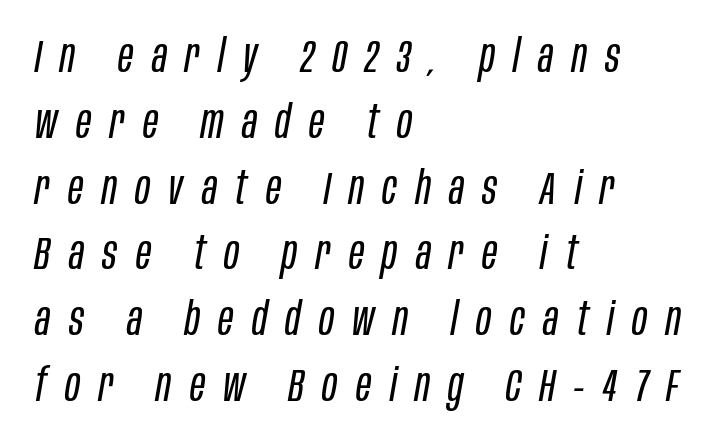
{"italic": "yes", "lean": "right", "slant_degrees": 10, "bold": "no", "weight": "regular", "width": "condensed", "stroke_contrast": "low", "x_height": "large", "monospaced": "no", "underline": "no", "align": "left", "line_spacing": "normal", "line_spacing_ratio": 1.43, "letter_spacing": "wide", "letter_spacing_em": 0.4, "glyph_px": 46}
